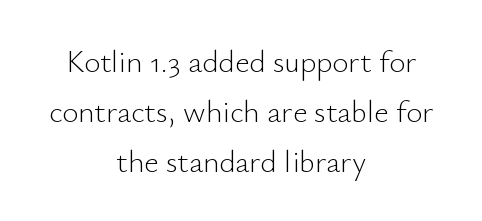
The image shows 31 px light sans-serif type, upright; set centered, normal line spacing (1.62x), normal letter spacing, not underlined; low stroke contrast and a small x-height.
